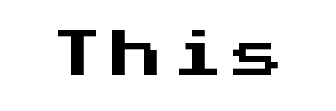
Q: Is the text italic (slanted)? A: No, it is upright.
Q: Is the typeface a serif or a sans-serif typeface? A: Sans-serif.
Q: Is the text underlined? A: No.
Q: Width (condensed, normal, or wide)? A: Normal.
Q: Stroke contrast? A: Medium.
Q: x-height? A: Medium.
Q: Monospaced? A: Yes.
